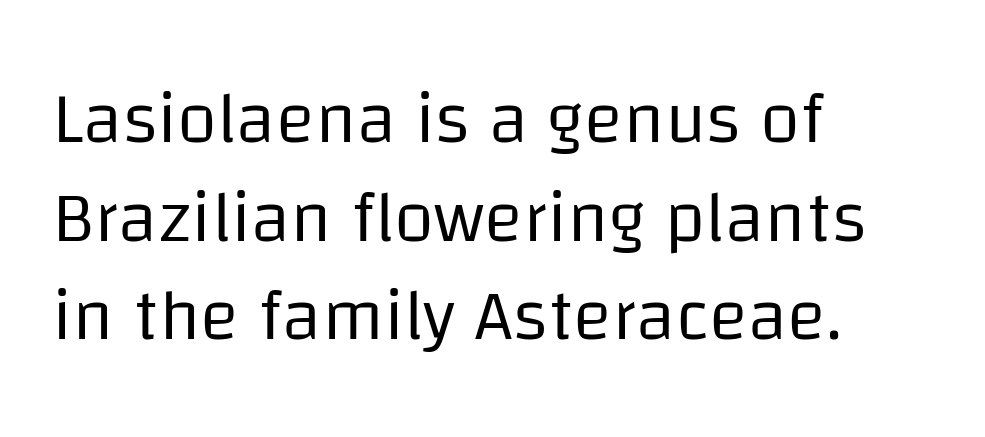
Horizontal alignment here is leftward, the default for most running prose. Stroke terminals: plain, sans-serif. Do the letters lean? They stand straight. Regular leading.
